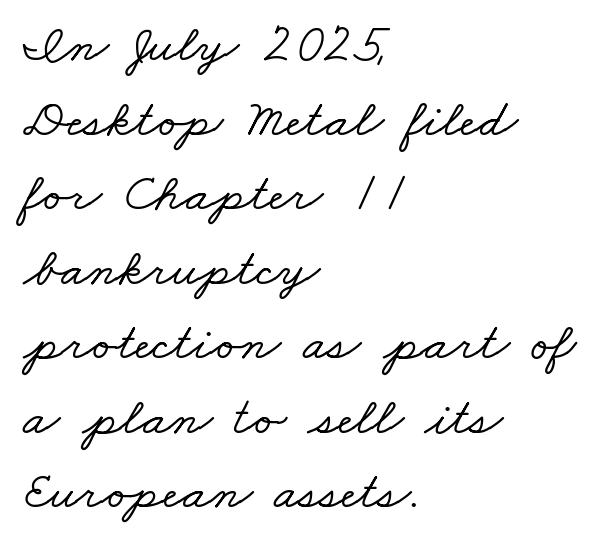
Q: Is the typeface a serif or a sans-serif typeface? A: Serif.
Q: Is the text underlined? A: No.
Q: How is the paragraph aligned? A: Left-aligned.
Q: Is the spacing between letters normal or unusually wide? A: Normal.
Q: Is the spacing between lines tight, normal or loose? A: Normal.
Q: Width (condensed, normal, or wide)? A: Wide.
Q: Stroke contrast? A: Low.
Q: x-height? A: Small.
Q: Monospaced? A: No.
